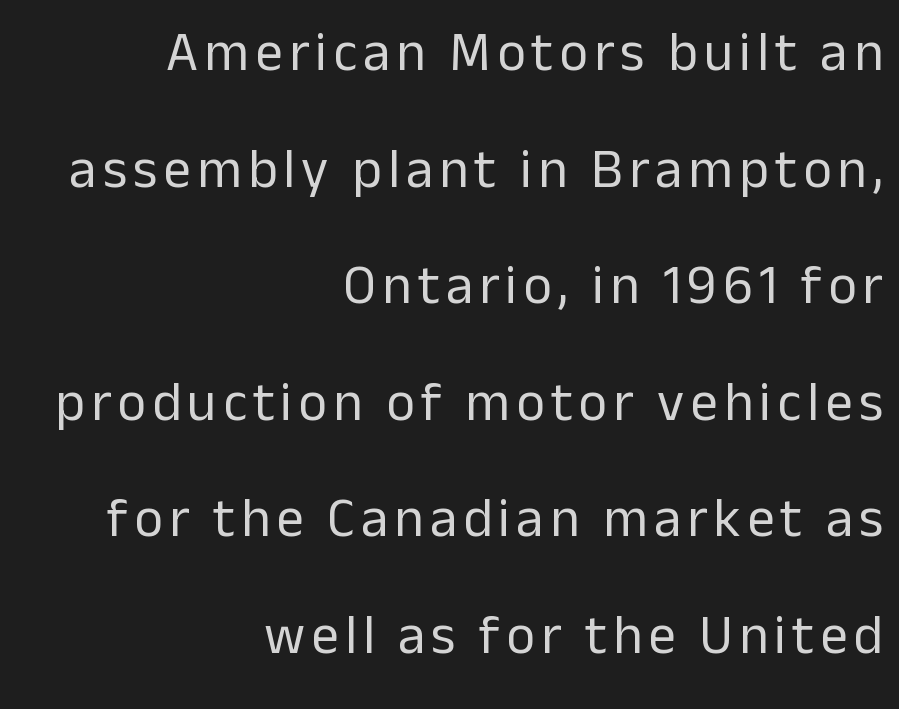
{"serif": "no", "italic": "no", "bold": "no", "weight": "regular", "width": "normal", "stroke_contrast": "low", "x_height": "medium", "monospaced": "no", "underline": "no", "align": "right", "line_spacing": "loose", "line_spacing_ratio": 2.12, "glyph_px": 55}
